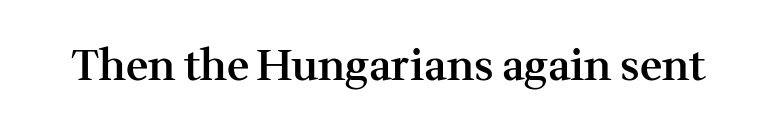
The letters are semibold — heavier than regular but short of a full bold. Serif or sans? Serif — the stroke terminals have little feet. The glyphs are unaccompanied by any horizontal stroke below them. Characters remain perfectly vertical along every line. The type is set solid horizontally, with unmodified tracking.
